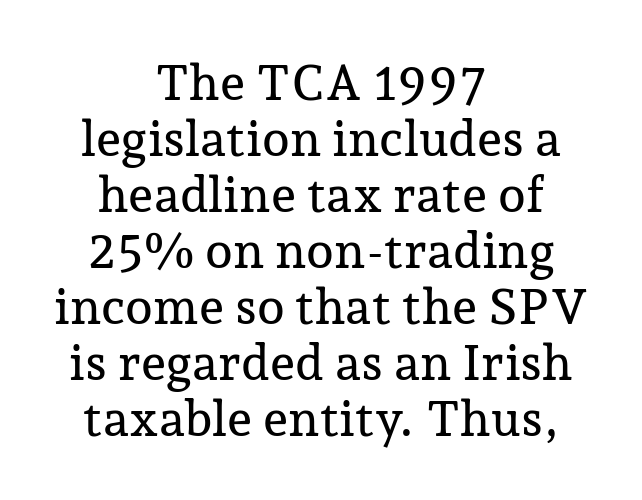
{"serif": "yes", "italic": "no", "width": "normal", "stroke_contrast": "low", "x_height": "medium", "monospaced": "no", "underline": "no", "align": "center", "line_spacing": "tight", "line_spacing_ratio": 1.12, "letter_spacing": "normal", "letter_spacing_em": 0.0, "glyph_px": 50}
